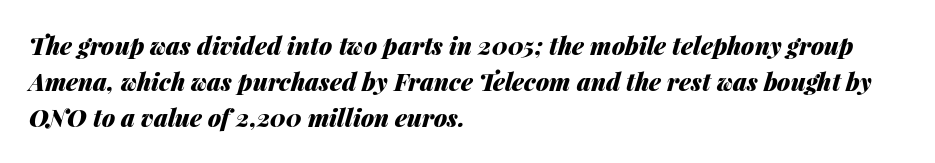
The image shows 24 px bold type, italic (leaning right); set left-aligned, normal line spacing (1.49x), normal letter spacing, not underlined.
